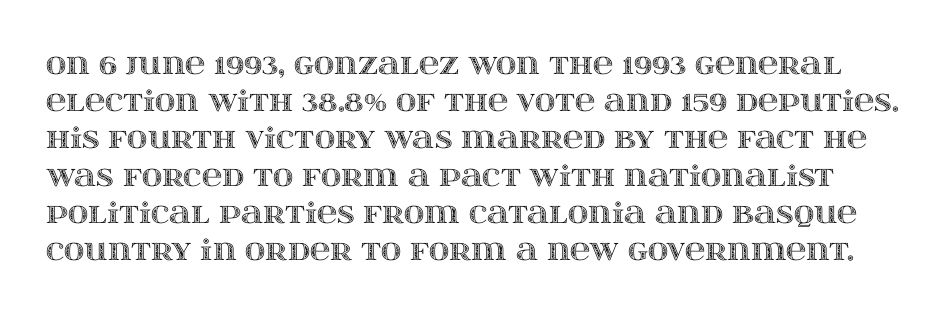
{"italic": "no", "width": "wide", "x_height": "large", "monospaced": "no", "underline": "no", "line_spacing": "normal", "line_spacing_ratio": 1.33, "letter_spacing": "normal", "letter_spacing_em": 0.0, "glyph_px": 28}
